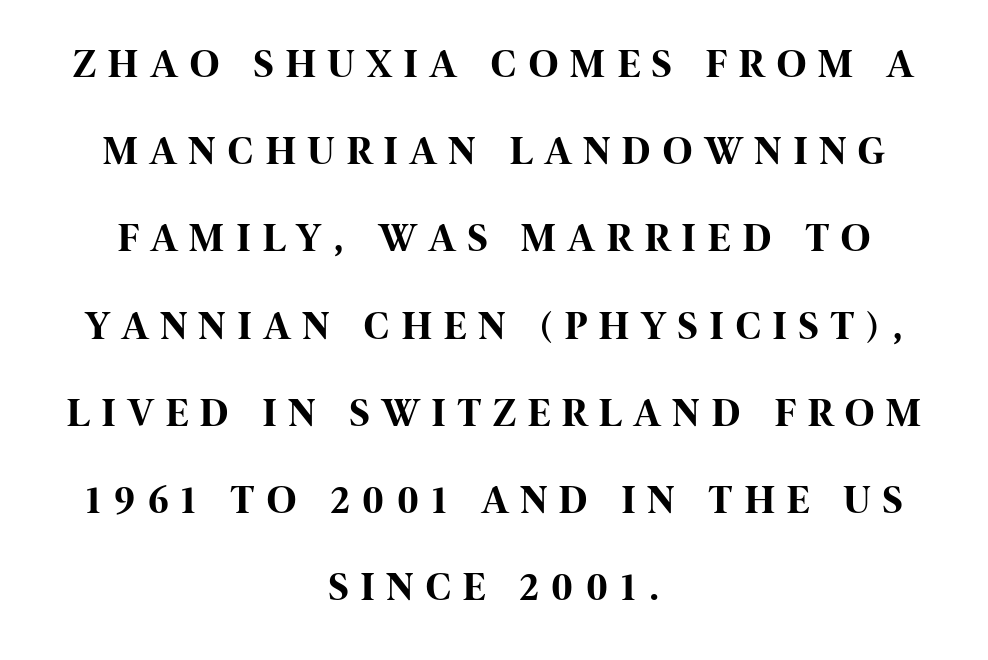
The space between consecutive lines is lavish. You can tell it's not italic because the verticals are truly vertical. Unlike a traditional serif, this face leaves its strokes unadorned. A typesetter would call this heavily tracked-out type.
